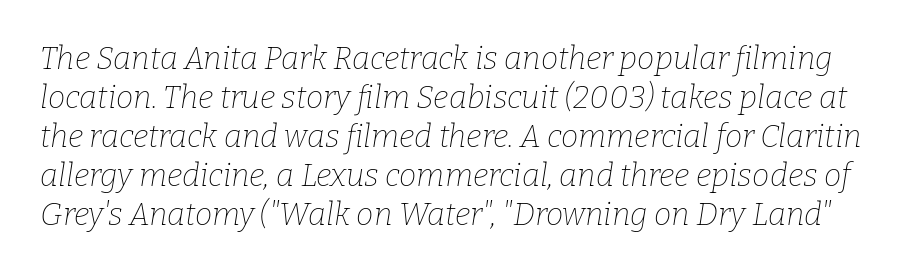
The image shows 31 px thin serif type, italic (leaning right); set normal line spacing (1.26x), normal letter spacing, not underlined; low stroke contrast and a medium x-height.
